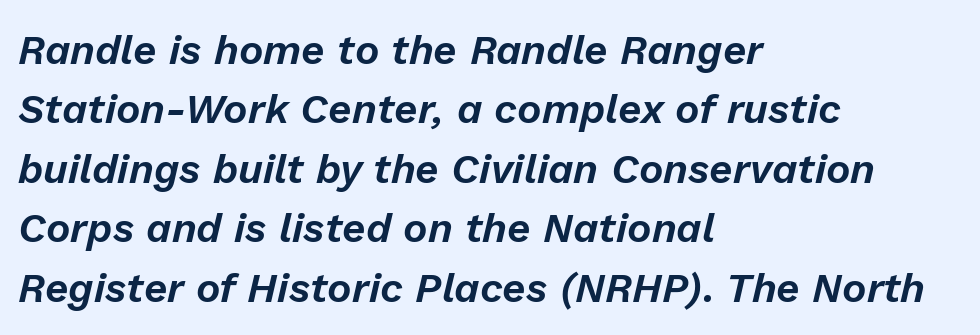
The image shows 41 px text type, italic (leaning right); set left-aligned, normal line spacing (1.45x), normal letter spacing, not underlined; low stroke contrast and a medium x-height.
